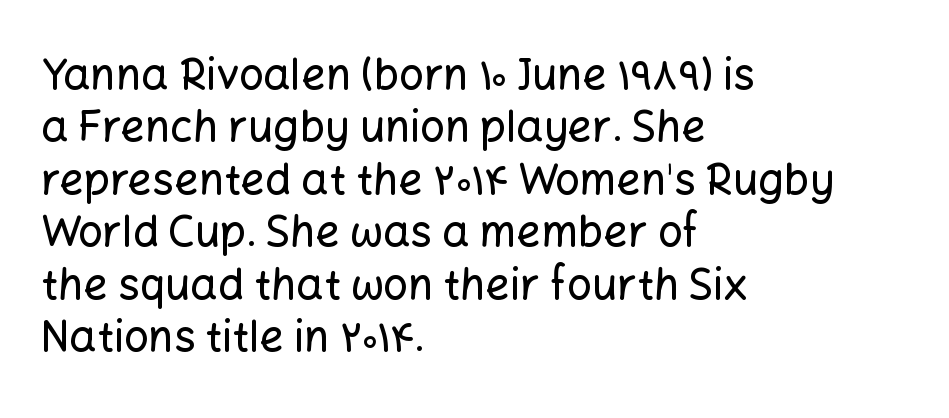
The image shows 43 px sans-serif type, upright; set left-aligned, line spacing 1.22x, normal letter spacing, not underlined; low stroke contrast and a medium x-height.
